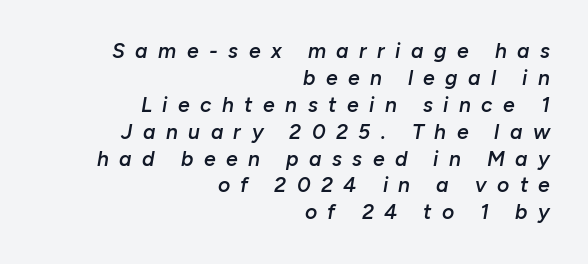
Regular leading. A flush-right, rag-left setting is used for this passage. Letters rest on an invisible, unmarked baseline. Stems and bowls a touch heavier than normal — semibold. Each word looks stretched out because of the extra space between its letters. The whole block is typeset with a tilt.
